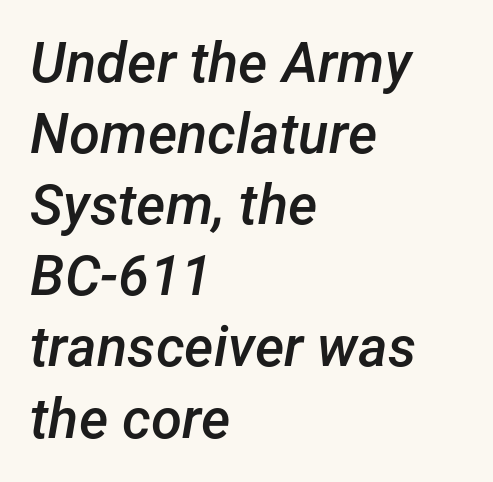
{"italic": "yes", "lean": "right", "slant_degrees": 12, "bold": "semi", "weight": "semibold", "width": "normal", "stroke_contrast": "low", "x_height": "medium", "monospaced": "no", "underline": "no", "align": "left", "line_spacing": "normal", "line_spacing_ratio": 1.27, "letter_spacing": "normal", "letter_spacing_em": 0.0, "glyph_px": 56}
